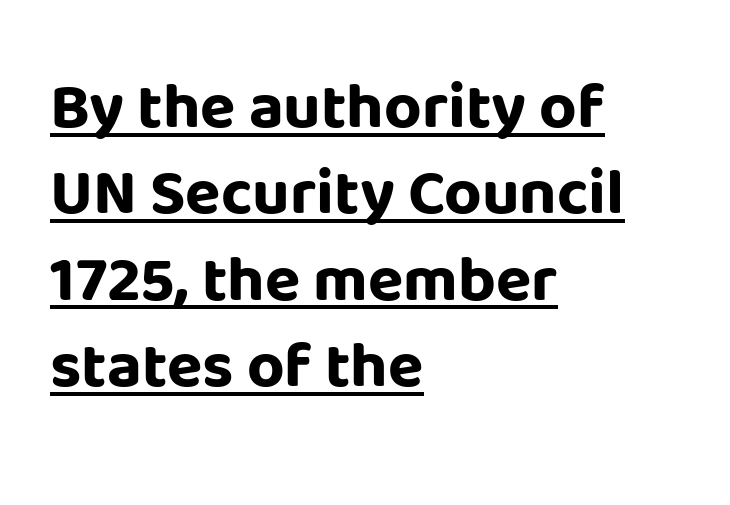
{"serif": "no", "italic": "no", "bold": "yes", "weight": "bold", "width": "normal", "stroke_contrast": "low", "x_height": "large", "monospaced": "no", "underline": "yes", "align": "left", "line_spacing": "normal", "line_spacing_ratio": 1.33, "letter_spacing": "normal", "letter_spacing_em": 0.0, "glyph_px": 65}
